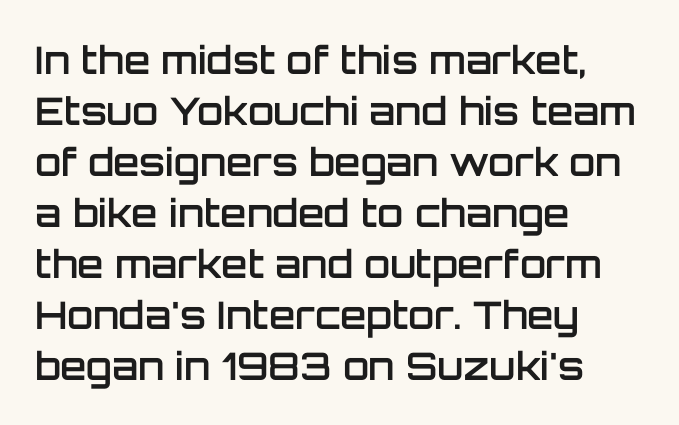
Q: Is the text bold? A: Semi-bold.
Q: Is the text italic (slanted)? A: No, it is upright.
Q: Is the typeface a serif or a sans-serif typeface? A: Sans-serif.
Q: Is the text underlined? A: No.
Q: How is the paragraph aligned? A: Left-aligned.
Q: Is the spacing between letters normal or unusually wide? A: Normal.
Q: Is the spacing between lines tight, normal or loose? A: Normal.
Q: Width (condensed, normal, or wide)? A: Normal.
Q: Stroke contrast? A: Low.
Q: x-height? A: Large.
Q: Monospaced? A: No.
